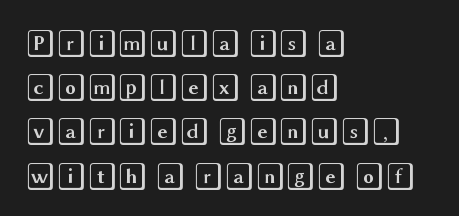
The image shows 28 px wide type, upright; set left-aligned, normal line spacing (1.58x), normal letter spacing, not underlined; a large x-height.
